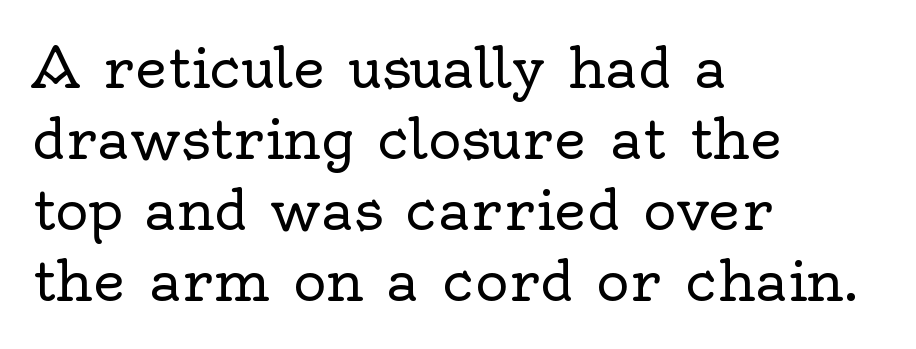
Q: Is the text bold? A: No.
Q: Is the text italic (slanted)? A: No, it is upright.
Q: Is the typeface a serif or a sans-serif typeface? A: Serif.
Q: Is the text underlined? A: No.
Q: How is the paragraph aligned? A: Left-aligned.
Q: Is the spacing between letters normal or unusually wide? A: Normal.
Q: Is the spacing between lines tight, normal or loose? A: Normal.
Q: Width (condensed, normal, or wide)? A: Normal.
Q: x-height? A: Small.
Q: Monospaced? A: No.
